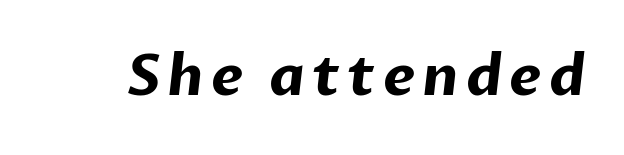
{"serif": "no", "bold": "yes", "weight": "bold", "width": "normal", "stroke_contrast": "low", "x_height": "medium", "monospaced": "no", "underline": "no", "glyph_px": 56}
